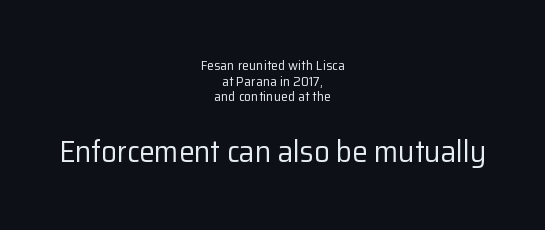
Type size steps up from the first block to the second. It's the straight-up-and-down kind of type. Cramped leading. Observe the ordinary spacing: letters are neighbours, not strangers. Has an underline been added? It has not. Short and long lines alike share a common midpoint.
